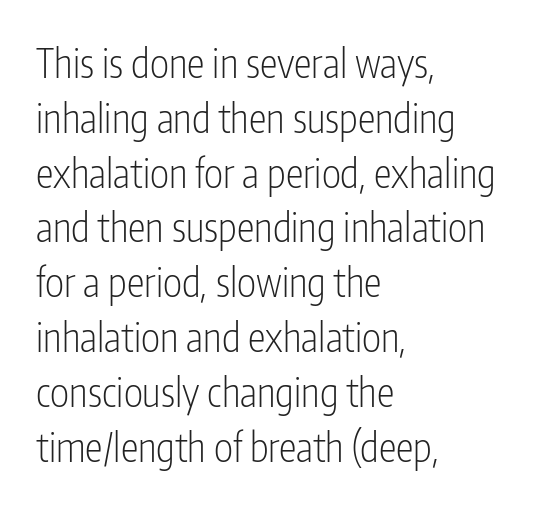
Q: Is the text bold? A: No.
Q: Is the text italic (slanted)? A: No, it is upright.
Q: Is the typeface a serif or a sans-serif typeface? A: Sans-serif.
Q: Is the text underlined? A: No.
Q: How is the paragraph aligned? A: Left-aligned.
Q: Is the spacing between letters normal or unusually wide? A: Normal.
Q: Is the spacing between lines tight, normal or loose? A: Normal.
Q: Width (condensed, normal, or wide)? A: Condensed.
Q: Stroke contrast? A: Low.
Q: x-height? A: Medium.
Q: Monospaced? A: No.
